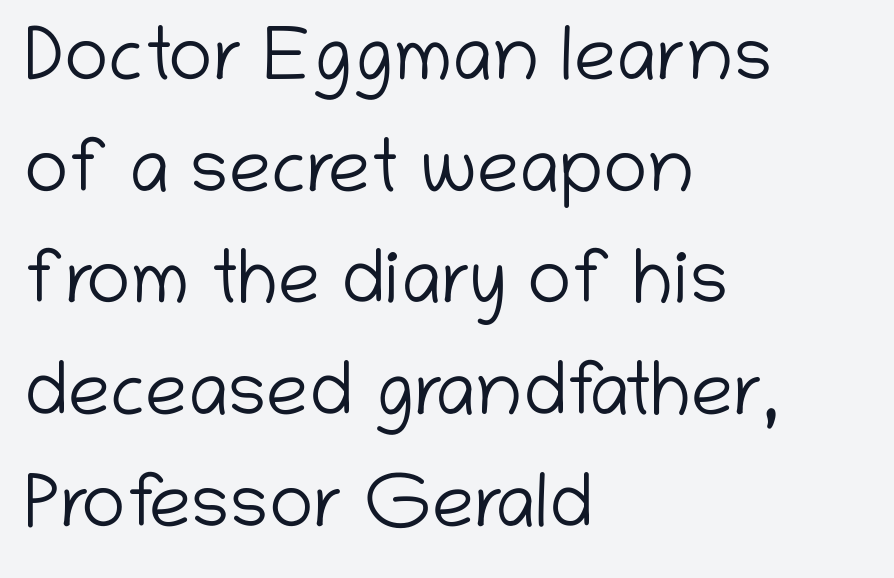
{"serif": "no", "italic": "no", "bold": "no", "weight": "light", "width": "normal", "stroke_contrast": "low", "x_height": "medium", "monospaced": "no", "underline": "no", "align": "left", "line_spacing": "normal", "line_spacing_ratio": 1.49, "letter_spacing": "normal", "letter_spacing_em": 0.0, "glyph_px": 75}
